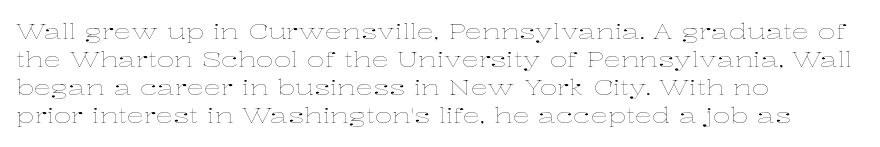
The image shows 22 px text type, upright; set left-aligned, normal line spacing (1.28x), normal letter spacing, not underlined.
